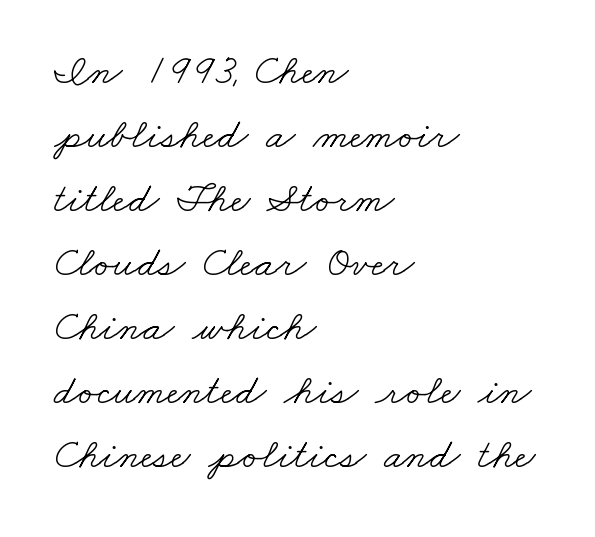
Q: Is the text bold? A: No.
Q: Is the typeface a serif or a sans-serif typeface? A: Serif.
Q: Is the text underlined? A: No.
Q: How is the paragraph aligned? A: Left-aligned.
Q: Is the spacing between letters normal or unusually wide? A: Normal.
Q: Is the spacing between lines tight, normal or loose? A: Normal.
Q: Width (condensed, normal, or wide)? A: Wide.
Q: Stroke contrast? A: Low.
Q: x-height? A: Small.
Q: Monospaced? A: No.
